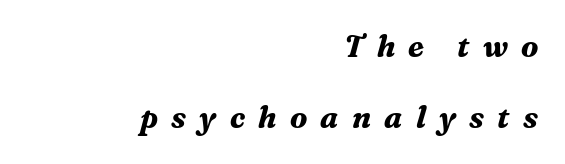
Students, this is bold: see how much ink each stroke carries. Compared with a flush-left layout, this one pins lines to the opposite, right side. The space between consecutive lines is lavish. These lines have a slow, spaced-out rhythm from letter to letter. The space beneath each line is pristine and unruled.
